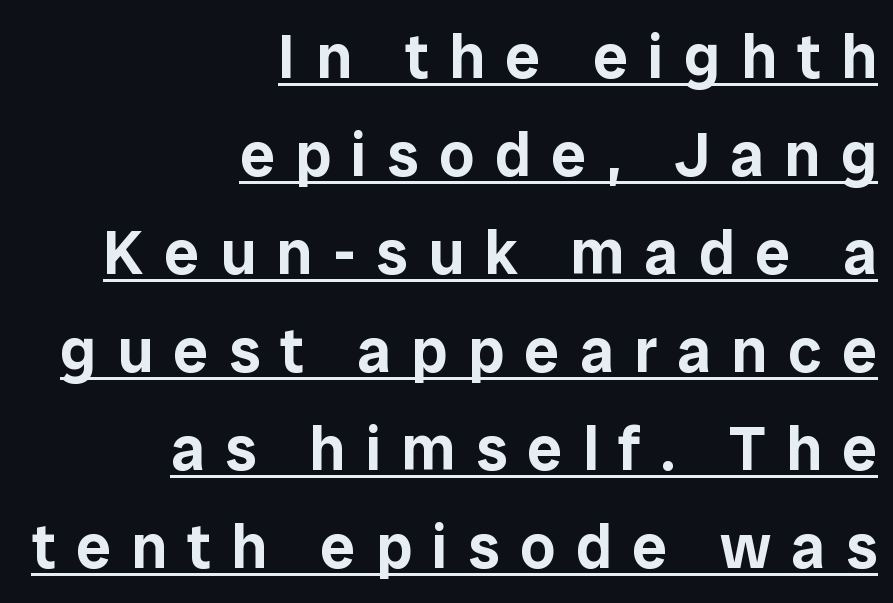
The image shows 62 px sans-serif type, upright; set right-aligned, normal line spacing (1.58x), unusually wide letter spacing (+0.33 em), underlined; low stroke contrast and a medium x-height.
